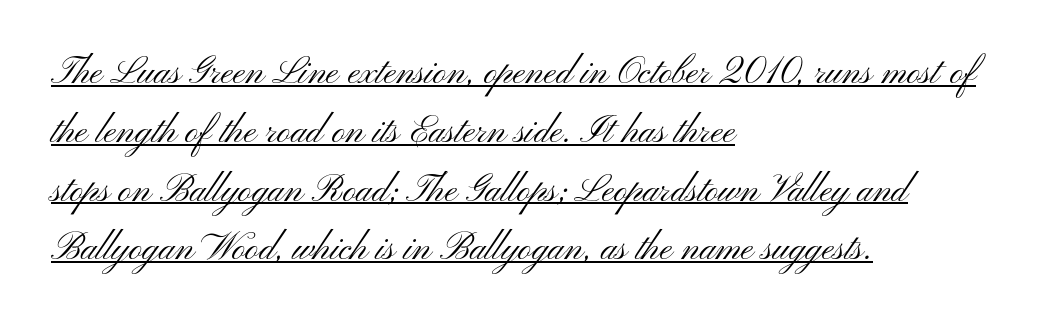
Q: Is the text bold? A: No.
Q: Is the text italic (slanted)? A: Yes.
Q: Is the typeface a serif or a sans-serif typeface? A: Sans-serif.
Q: Is the text underlined? A: Yes.
Q: How is the paragraph aligned? A: Left-aligned.
Q: Is the spacing between letters normal or unusually wide? A: Normal.
Q: Is the spacing between lines tight, normal or loose? A: Normal.
Q: Width (condensed, normal, or wide)? A: Wide.
Q: Stroke contrast? A: Medium.
Q: x-height? A: Small.
Q: Monospaced? A: No.
